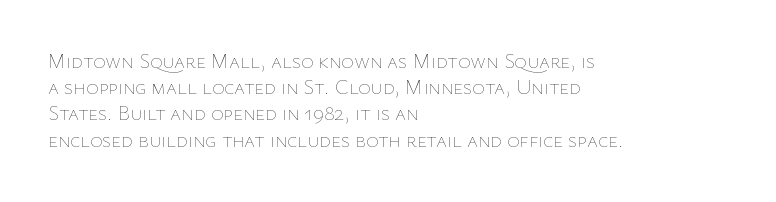
The image shows 21 px text type, upright; set left-aligned, normal line spacing (1.25x), normal letter spacing, not underlined.
